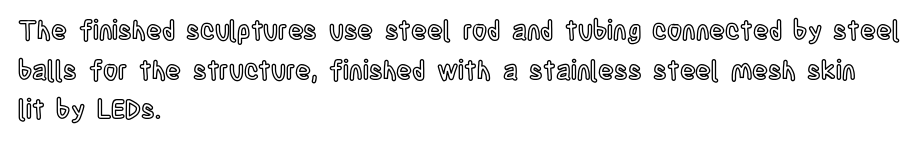
Interline gaps are of average width in this sample. The type sits square on the baseline with zero lean. Just letters on the line, the space beneath them empty. Students, note that the glyphs here touch the page at normal intervals. The rendering anchors every line to the left-hand side.
